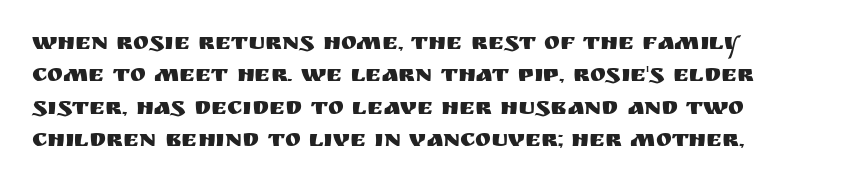
Students, observe: this is what conventionally led text looks like. Underline: absent. Every stem runs plumb, perpendicular to the baseline. A typesetter would call this zero additional tracking.
